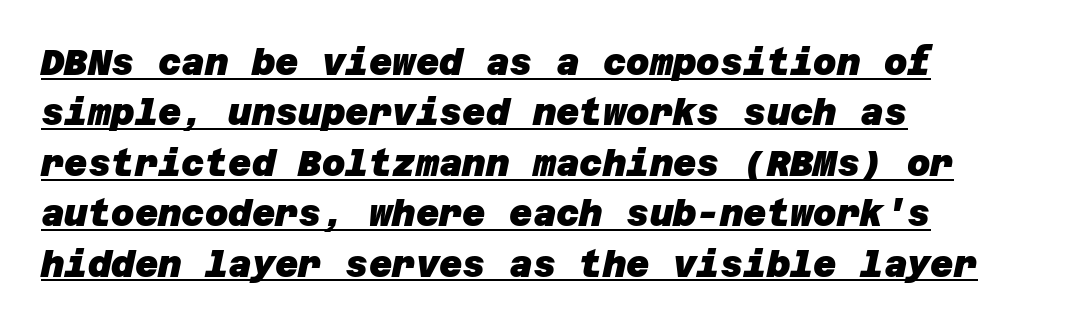
If you drew a ruler down the left edge, every line would touch it. Is the letter spacing exaggerated? No — it looks like the ordinary default. Compared with an ordinary text face, these strokes are far heavier — a full bold. The glyphs are accompanied by a horizontal stroke just below them.
